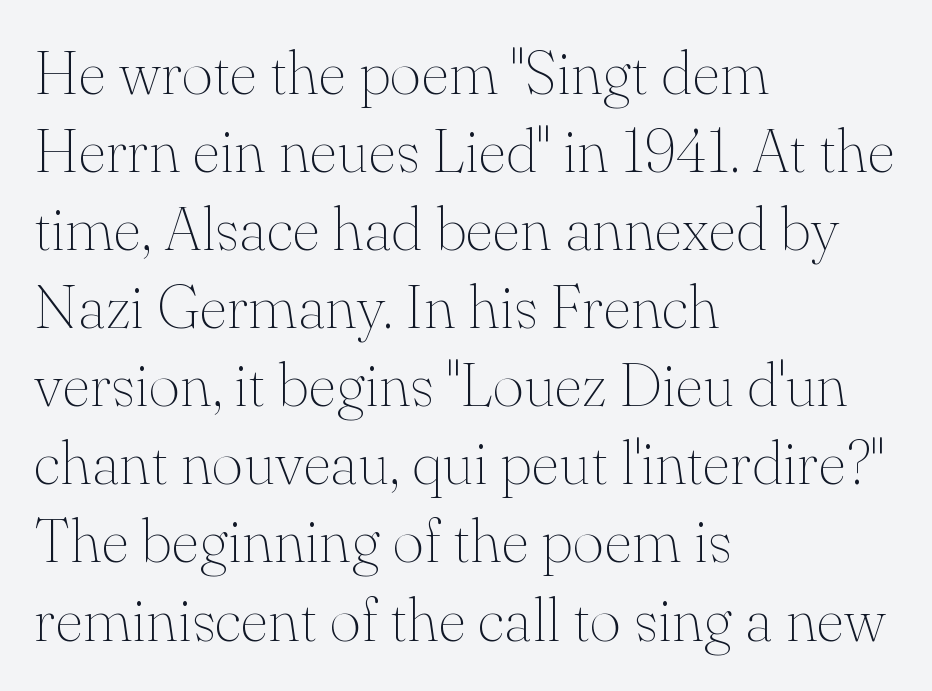
The image shows 61 px thin serif type, upright; set left-aligned, normal line spacing (1.28x), normal letter spacing, not underlined; medium stroke contrast and a small x-height.
